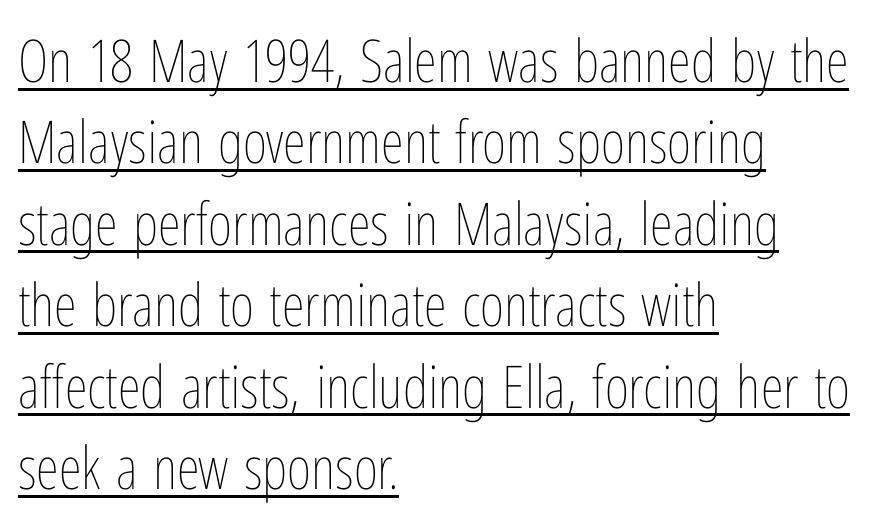
Beneath each row of characters lies a ruled line. In CSS terms this would be text-align: left. Caption: face not bold, strokes unweighted. Summary of vertical rhythm: regular, with standard interline spacing. This rendering leaves character spacing at its baseline value.
